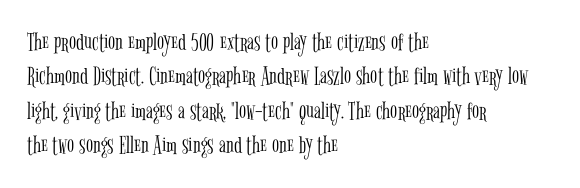
{"italic": "no", "bold": "no", "underline": "no", "align": "left", "line_spacing": "normal", "line_spacing_ratio": 1.32, "letter_spacing": "normal", "letter_spacing_em": 0.0, "glyph_px": 26}
